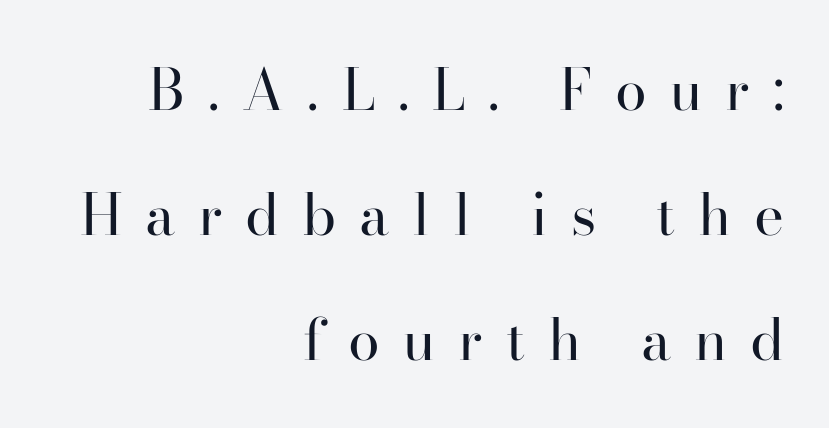
{"serif": "yes", "italic": "no", "bold": "no", "weight": "regular", "width": "normal", "stroke_contrast": "high", "x_height": "small", "monospaced": "no", "underline": "no", "align": "right", "line_spacing": "loose", "line_spacing_ratio": 2.19, "letter_spacing": "wide", "letter_spacing_em": 0.4, "glyph_px": 57}
